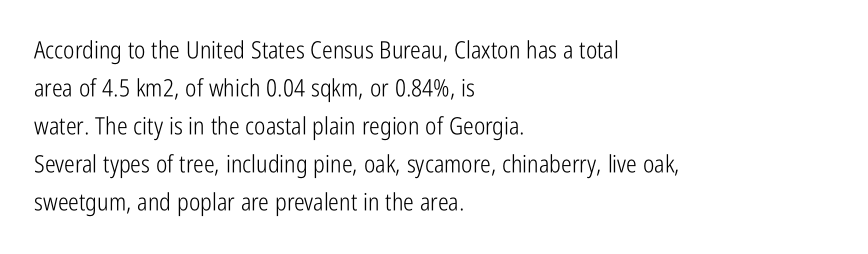
Caption: standard tracking, unaltered. How would I describe the line gaps? Plain and ordinary. Notice how the stems are strictly vertical — no italics here. The typeface has the unassuming heft of standard copy or less. The lines are quadded left.
